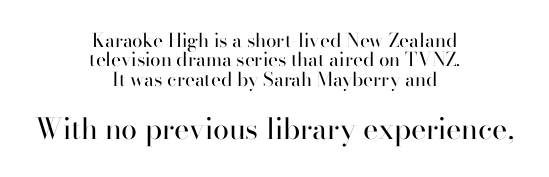
This sample uses an upright cut, with every glyph sitting square on the baseline. Note: smaller setting up top, larger setting below. The passage shown stacks its lines with hardly any gap. The paragraph shown floats in the horizontal middle.
